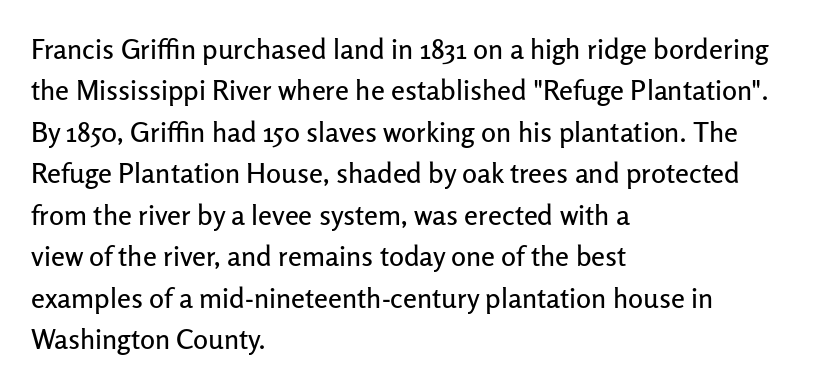
Left-aligned paragraph, ragged on the right. Notice how the stems are strictly vertical — no italics here. Varying glyph widths throughout — classic text-font behaviour. This block has exactly the height ordinary leading produces. Stroke terminals: plain, sans-serif. Glyph-to-glyph distance matches everyday printed text.
